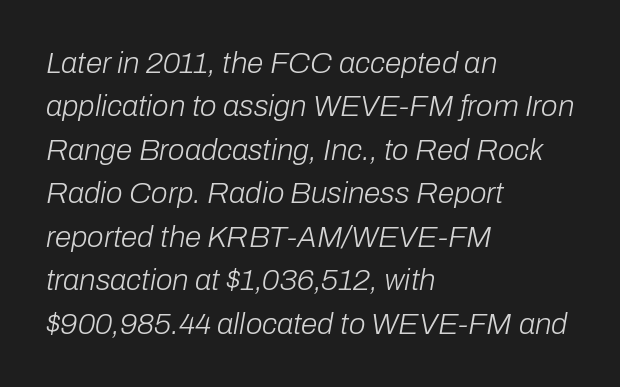
{"italic": "yes", "lean": "right", "slant_degrees": 10, "bold": "no", "weight": "light", "width": "normal", "stroke_contrast": "low", "x_height": "medium", "monospaced": "no", "underline": "no", "align": "left", "line_spacing": "normal", "line_spacing_ratio": 1.45, "letter_spacing": "normal", "letter_spacing_em": 0.0, "glyph_px": 30}
